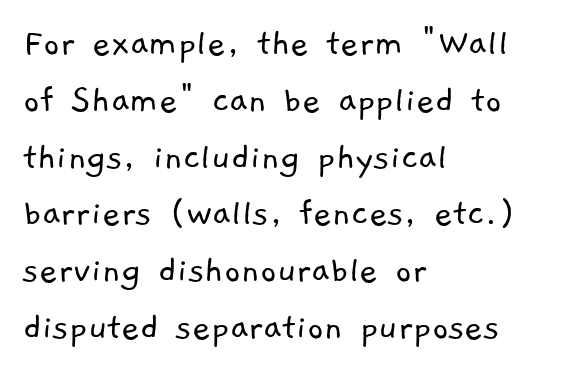
{"serif": "no", "bold": "no", "weight": "light", "width": "normal", "stroke_contrast": "low", "x_height": "medium", "monospaced": "no", "underline": "no", "align": "left", "line_spacing": "normal", "line_spacing_ratio": 1.42, "letter_spacing": "normal", "letter_spacing_em": 0.0, "glyph_px": 40}
